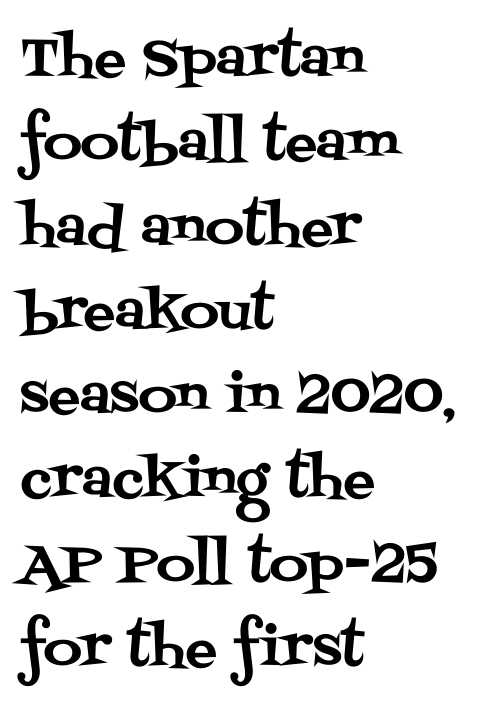
Anything drawn beneath the words? Only blank space. Varying glyph widths throughout — classic text-font behaviour. The letters carry serifs — small finishing strokes at the ends of their stems. Observe the ordinary spacing: letters are neighbours, not strangers. The setting favours the left margin, as ordinary paragraphs usually do. Normally led — the rows are evenly, conventionally spaced.
